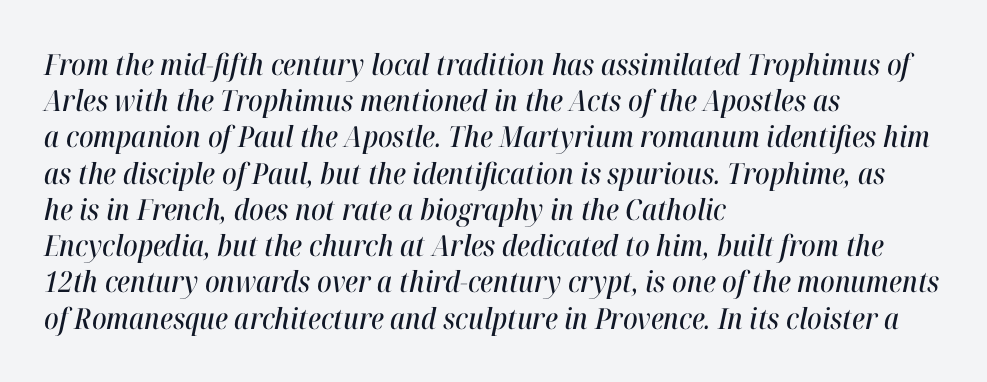
Q: Is the text italic (slanted)? A: Yes, it leans right by about 12 degrees.
Q: Is the text underlined? A: No.
Q: How is the paragraph aligned? A: Left-aligned.
Q: Is the spacing between letters normal or unusually wide? A: Normal.
Q: Is the spacing between lines tight, normal or loose? A: Normal.
Q: Width (condensed, normal, or wide)? A: Condensed.
Q: Stroke contrast? A: High.
Q: x-height? A: Medium.
Q: Monospaced? A: No.
